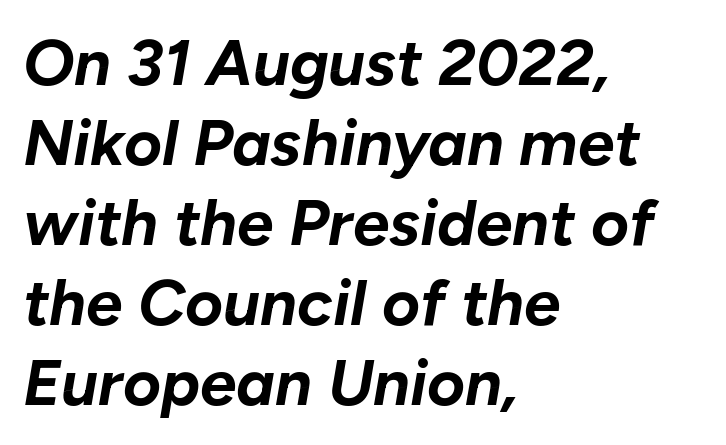
{"italic": "yes", "lean": "right", "slant_degrees": 10, "bold": "yes", "weight": "bold", "width": "normal", "stroke_contrast": "low", "x_height": "medium", "monospaced": "no", "underline": "no", "align": "left", "line_spacing_ratio": 1.23, "letter_spacing": "normal", "letter_spacing_em": 0.0, "glyph_px": 65}
